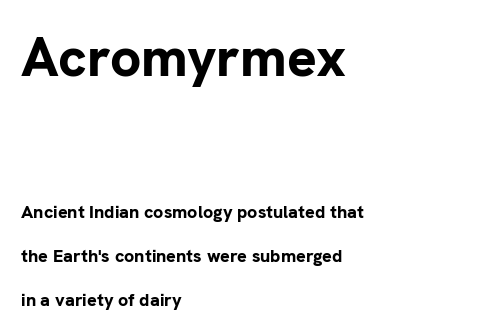
{"serif": "no", "italic": "no", "bold": "yes", "weight": "bold", "width": "normal", "stroke_contrast": "low", "x_height": "medium", "monospaced": "no", "underline": "no", "align": "left", "line_spacing": "loose", "line_spacing_ratio": 2.45, "letter_spacing": "normal", "letter_spacing_em": 0.0, "larger_block": "first", "size_ratio": 3.06, "glyph_px": 55}
